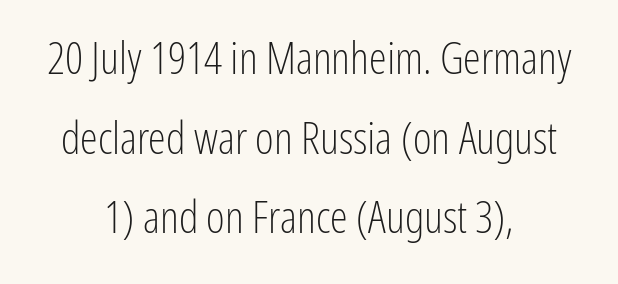
The image shows 45 px light, condensed sans-serif type, upright; set centered, line spacing 1.77x, normal letter spacing, not underlined; low stroke contrast and a medium x-height.
